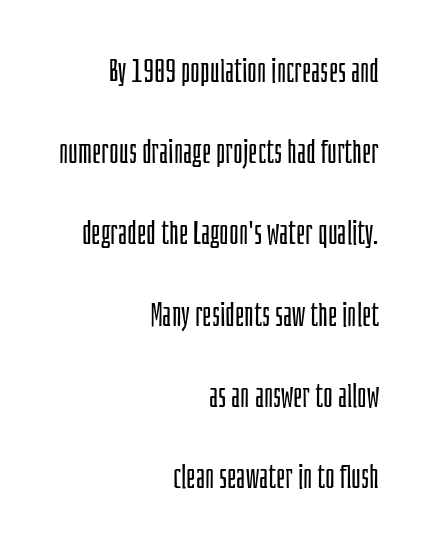
{"serif": "no", "italic": "no", "bold": "no", "weight": "light", "width": "condensed", "stroke_contrast": "low", "x_height": "large", "monospaced": "no", "underline": "no", "align": "right", "line_spacing": "loose", "line_spacing_ratio": 2.46, "letter_spacing": "normal", "letter_spacing_em": 0.0, "glyph_px": 33}
